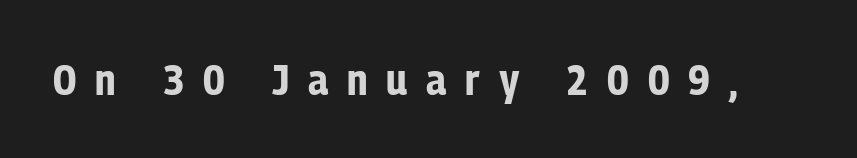
Q: Is the text bold? A: Yes.
Q: Is the text italic (slanted)? A: No, it is upright.
Q: Is the typeface a serif or a sans-serif typeface? A: Sans-serif.
Q: Is the text underlined? A: No.
Q: Is the spacing between letters normal or unusually wide? A: Unusually wide.
Q: Width (condensed, normal, or wide)? A: Condensed.
Q: Stroke contrast? A: Low.
Q: x-height? A: Medium.
Q: Monospaced? A: No.
